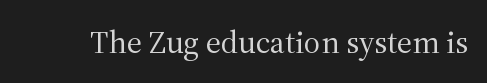
Has an underline been added? It has not. This sample has the flowing, uneven cadence of proportional lettering. No italicization has been applied; the sample stays upright. Serif or sans? Serif — the stroke terminals have little feet. Ink coverage per letter is moderate at most. How are the letters spaced? Ordinarily, with no added tracking.
